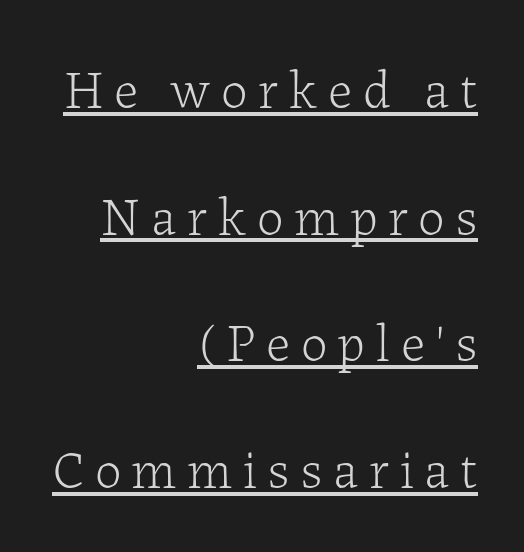
{"serif": "yes", "italic": "no", "bold": "no", "weight": "light", "width": "normal", "stroke_contrast": "low", "x_height": "medium", "monospaced": "no", "underline": "yes", "align": "right", "line_spacing": "loose", "line_spacing_ratio": 2.39, "letter_spacing": "wide", "letter_spacing_em": 0.2, "glyph_px": 53}
